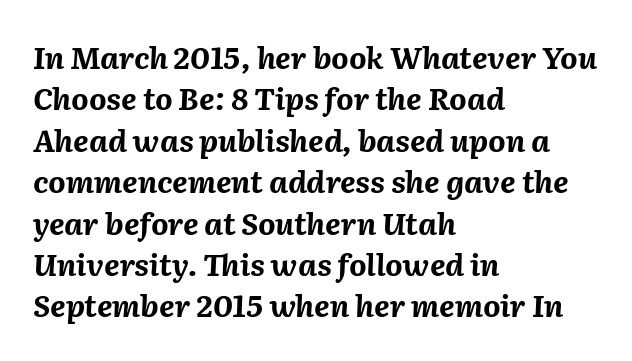
Q: Is the text bold? A: Yes.
Q: Is the text italic (slanted)? A: Yes, it leans right by about 2 degrees.
Q: Is the text underlined? A: No.
Q: How is the paragraph aligned? A: Left-aligned.
Q: Is the spacing between letters normal or unusually wide? A: Normal.
Q: Is the spacing between lines tight, normal or loose? A: Normal.
Q: Width (condensed, normal, or wide)? A: Normal.
Q: Stroke contrast? A: Medium.
Q: x-height? A: Medium.
Q: Monospaced? A: No.
